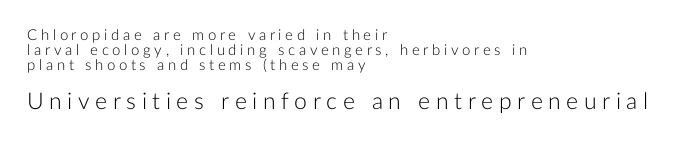
Q: Is the text bold? A: No.
Q: Is the text italic (slanted)? A: No, it is upright.
Q: Is the text underlined? A: No.
Q: How is the paragraph aligned? A: Left-aligned.
Q: Is the spacing between letters normal or unusually wide? A: Unusually wide.
Q: Is the spacing between lines tight, normal or loose? A: Tight.
Q: Which block of text is set in a larger size, the first (top) or the second (bottom)? A: The second (bottom) one.
